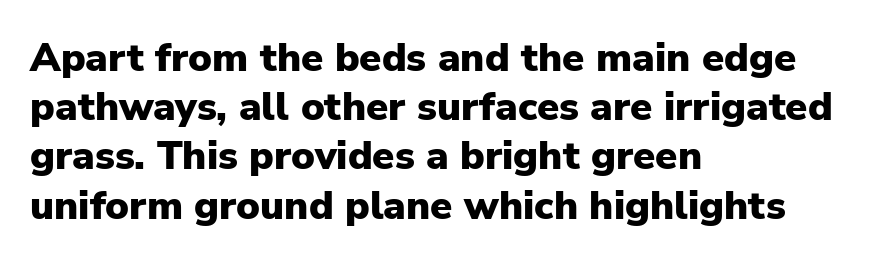
The image shows 40 px heavy sans-serif type, upright; set left-aligned, line spacing 1.23x, normal letter spacing, not underlined; low stroke contrast and a medium x-height.
